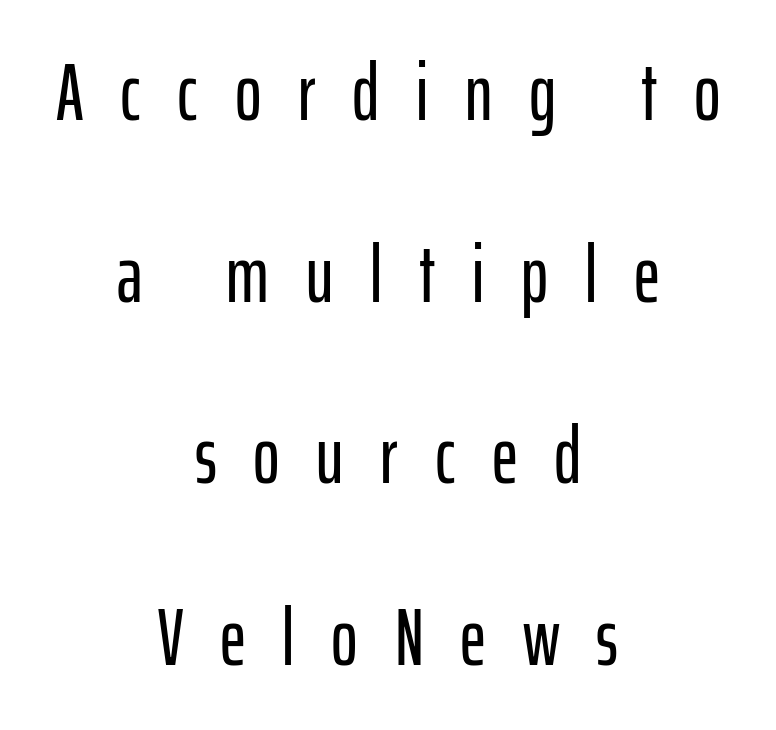
The image shows 80 px condensed sans-serif type, upright; set centered, loose line spacing (2.27x), unusually wide letter spacing (+0.46 em), not underlined; low stroke contrast and a medium x-height.
